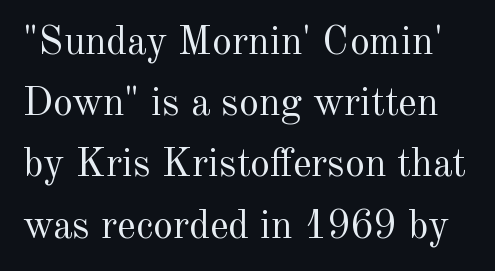
Little horizontal feet cap the strokes, marking this as serif type. Unmarked baselines from the first word to the last. A typesetter would call this proportional, since set widths differ per character. Upright lettering throughout. How would I describe the line gaps? Plain and ordinary.
